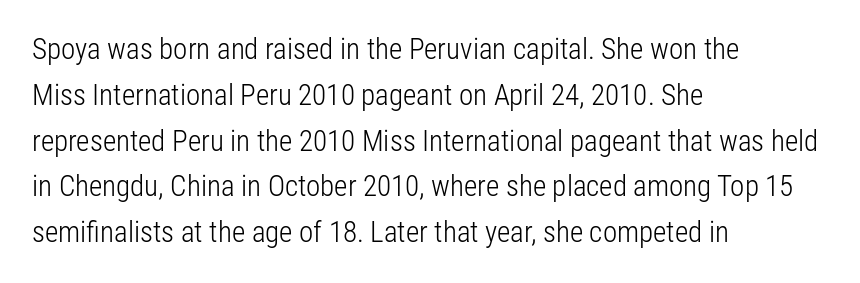
The image shows 29 px light, condensed sans-serif type, upright; set left-aligned, normal line spacing (1.58x), normal letter spacing, not underlined; low stroke contrast and a medium x-height.
